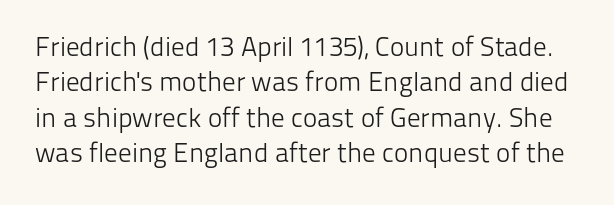
The image shows 27 px text type, upright; set normal line spacing (1.31x), normal letter spacing, not underlined.
